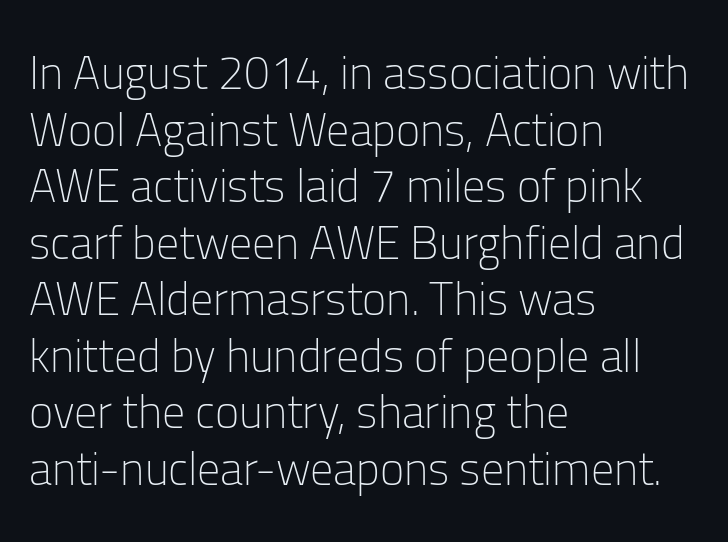
The face looks like a standard text weight, possibly lighter. A typesetter would call this proportional, since set widths differ per character. Italic? Not at all — the glyphs are vertical. Anything drawn beneath the words? Only blank space. Tracking value appears to be zero — textbook default spacing.
